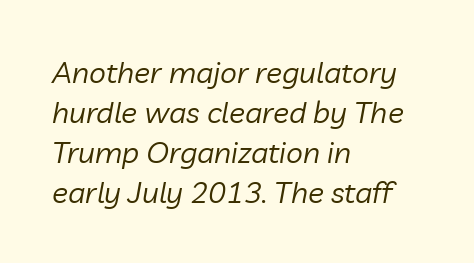
Q: Is the text bold? A: No.
Q: Is the text italic (slanted)? A: Yes, it leans right by about 10 degrees.
Q: Is the text underlined? A: No.
Q: How is the paragraph aligned? A: Left-aligned.
Q: Is the spacing between letters normal or unusually wide? A: Normal.
Q: Is the spacing between lines tight, normal or loose? A: Normal.
Q: Width (condensed, normal, or wide)? A: Normal.
Q: Stroke contrast? A: Low.
Q: x-height? A: Medium.
Q: Monospaced? A: No.
